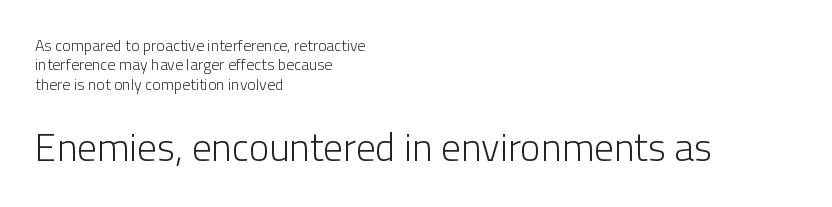
The image shows 39 px light sans-serif type, upright; set left-aligned, line spacing 1.21x, normal letter spacing, not underlined; the second (bottom) block is 2.44x larger; low stroke contrast and a medium x-height.
